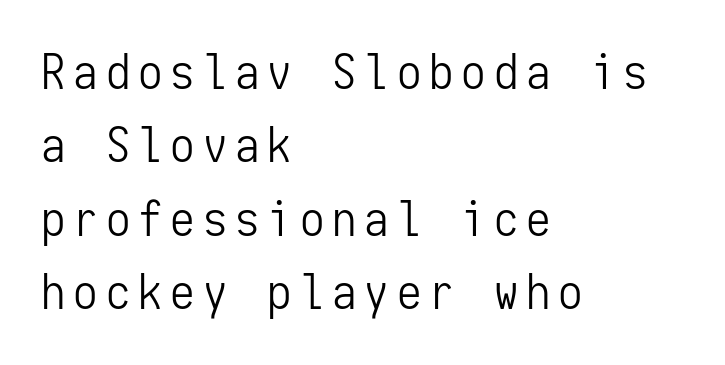
The image shows 49 px light, condensed sans-serif type, upright, monospaced; set left-aligned, normal line spacing (1.5x), not underlined; low stroke contrast and a medium x-height.
